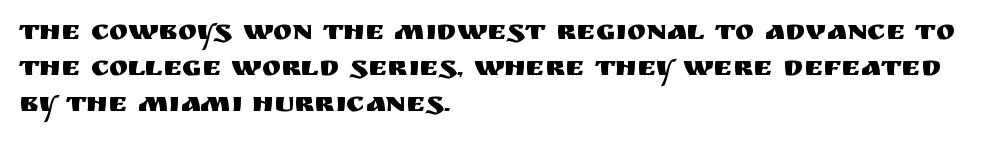
{"serif": "no", "italic": "no", "width": "normal", "stroke_contrast": "medium", "x_height": "large", "monospaced": "no", "underline": "no", "align": "left", "line_spacing_ratio": 1.24, "letter_spacing": "normal", "letter_spacing_em": 0.0, "glyph_px": 29}
